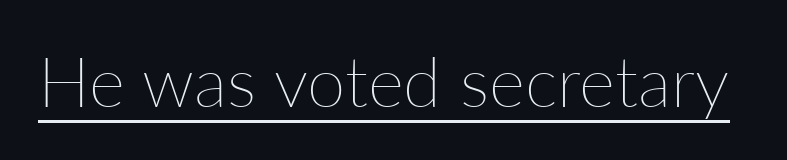
{"italic": "no", "bold": "no", "weight": "thin", "width": "normal", "stroke_contrast": "low", "x_height": "medium", "monospaced": "no", "underline": "yes", "letter_spacing": "normal", "letter_spacing_em": 0.0, "glyph_px": 69}
